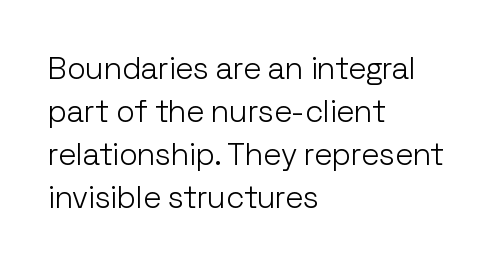
{"serif": "no", "italic": "no", "bold": "no", "weight": "light", "width": "normal", "stroke_contrast": "low", "x_height": "medium", "monospaced": "no", "underline": "no", "align": "left", "line_spacing": "normal", "line_spacing_ratio": 1.39, "letter_spacing": "normal", "letter_spacing_em": 0.0, "glyph_px": 31}
